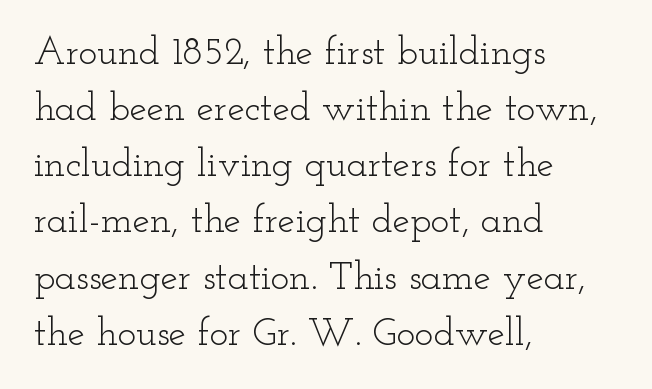
{"serif": "yes", "italic": "no", "bold": "no", "weight": "light", "width": "wide", "stroke_contrast": "low", "x_height": "small", "monospaced": "no", "underline": "no", "align": "left", "line_spacing": "normal", "line_spacing_ratio": 1.44, "letter_spacing": "normal", "letter_spacing_em": 0.0, "glyph_px": 39}
